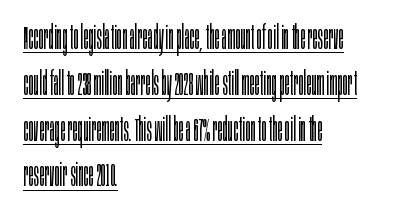
Q: Is the text bold? A: No.
Q: Is the text italic (slanted)? A: No, it is upright.
Q: Is the typeface a serif or a sans-serif typeface? A: Sans-serif.
Q: Is the text underlined? A: Yes.
Q: How is the paragraph aligned? A: Left-aligned.
Q: Is the spacing between letters normal or unusually wide? A: Normal.
Q: Is the spacing between lines tight, normal or loose? A: Normal.
Q: Width (condensed, normal, or wide)? A: Condensed.
Q: Stroke contrast? A: Low.
Q: x-height? A: Large.
Q: Monospaced? A: No.
